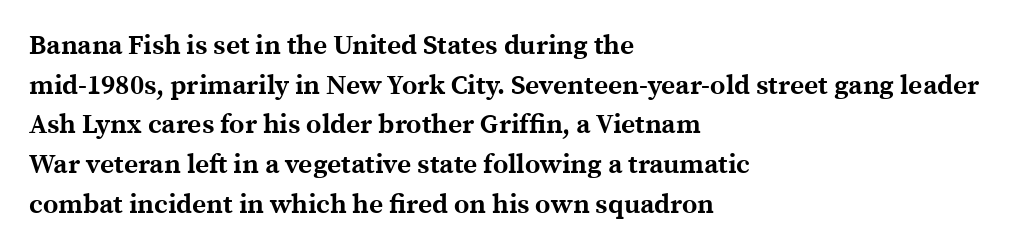
The image shows 27 px bold type, upright; set left-aligned, normal line spacing (1.47x), normal letter spacing, not underlined.
